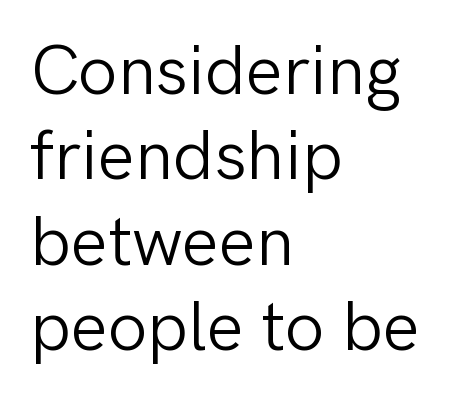
The image shows 70 px light sans-serif type, upright; set left-aligned, line spacing 1.22x, normal letter spacing, not underlined; low stroke contrast and a medium x-height.
